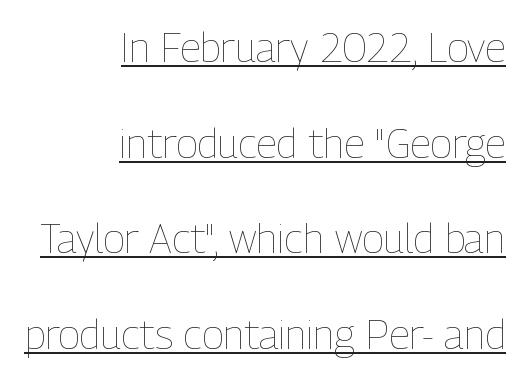
{"italic": "no", "bold": "no", "weight": "thin", "width": "condensed", "stroke_contrast": "low", "x_height": "medium", "monospaced": "no", "underline": "yes", "align": "right", "line_spacing": "loose", "line_spacing_ratio": 2.33, "letter_spacing": "normal", "letter_spacing_em": 0.0, "glyph_px": 41}
